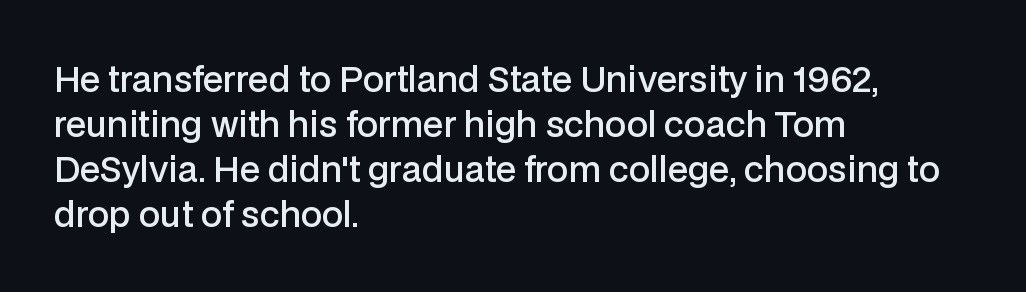
{"serif": "no", "italic": "no", "bold": "semi", "weight": "semibold", "width": "normal", "stroke_contrast": "low", "x_height": "medium", "monospaced": "no", "underline": "no", "align": "left", "line_spacing": "normal", "line_spacing_ratio": 1.32, "letter_spacing": "normal", "letter_spacing_em": 0.0, "glyph_px": 34}
